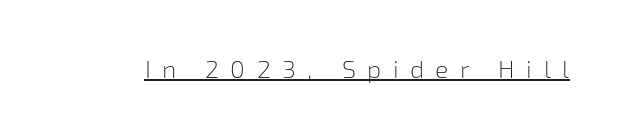
Compared with typical body copy, the letter spacing here is much looser. Weight class: somewhere from thin through regular. The sample's only ornament is a line tracing under the words. Ascenders rise straight up at ninety degrees.
